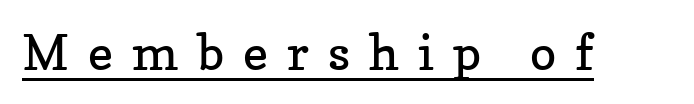
Short note: letters widely spaced. Is this a sans? No — the strokes have serifs. The passage shown is underscored from start to finish. Note the varied advance widths — an 'i' is clearly narrower than an 'm'.
